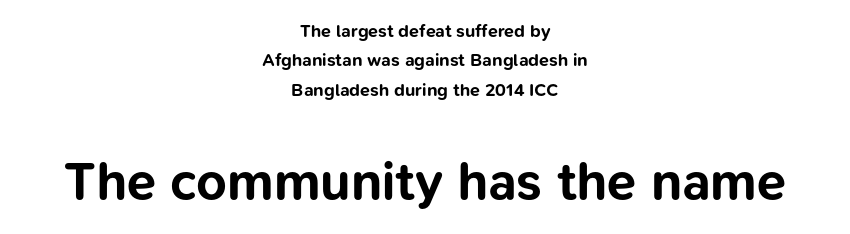
{"serif": "no", "italic": "no", "bold": "yes", "weight": "bold", "width": "normal", "stroke_contrast": "low", "x_height": "medium", "monospaced": "no", "underline": "no", "align": "center", "line_spacing": "normal", "line_spacing_ratio": 1.63, "letter_spacing": "normal", "letter_spacing_em": 0.0, "larger_block": "second", "size_ratio": 2.94, "glyph_px": 53}
